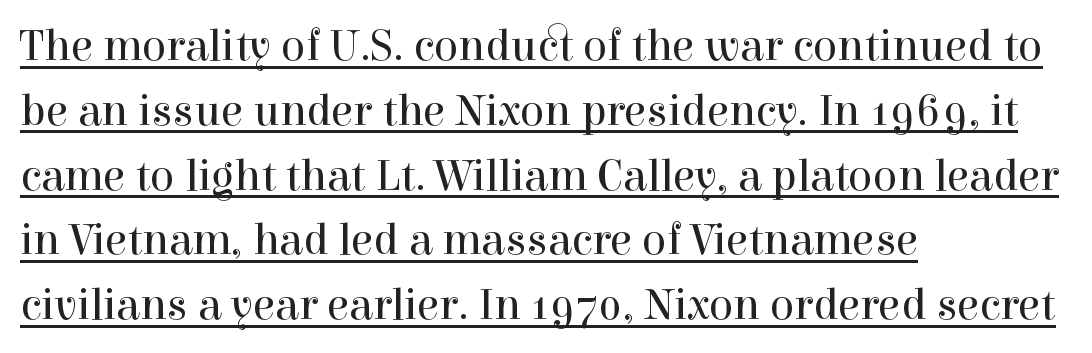
{"serif": "yes", "italic": "no", "bold": "no", "weight": "regular", "width": "normal", "x_height": "medium", "monospaced": "no", "underline": "yes", "align": "left", "line_spacing": "normal", "line_spacing_ratio": 1.44, "letter_spacing": "normal", "letter_spacing_em": 0.0, "glyph_px": 45}
